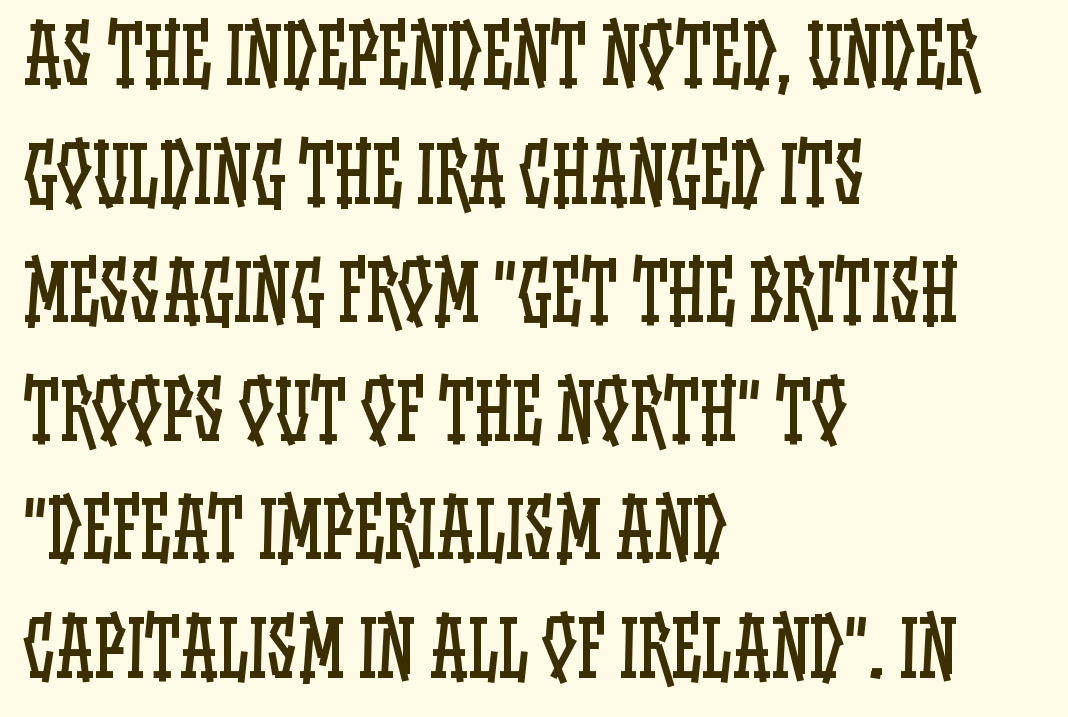
Weight: in the light-to-regular range. These lines keep a tight, regular rhythm from letter to letter. Is this a fixed-width face? No — the glyphs have proportional, varying widths. Only glyphs here, with clear space below each row. Each line starts at the same left margin while the right side varies. The rows are spaced the way most documents space them.
